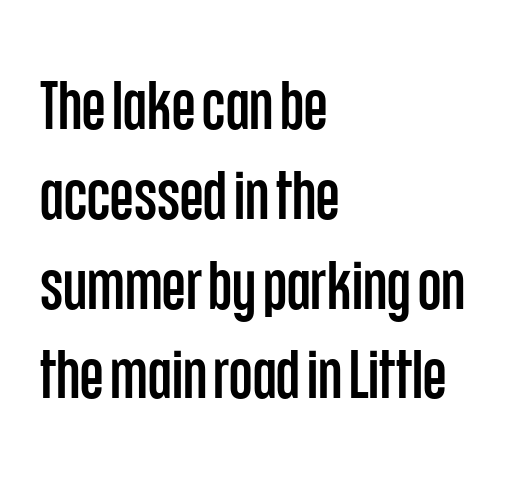
The letters advance in unequal steps, a hallmark of proportional type. Upright lettering throughout. The rows are spaced the way most documents space them. Observe the ordinary spacing: letters are neighbours, not strangers. Check where the strokes stop: nothing finishes them off — pure sans.
